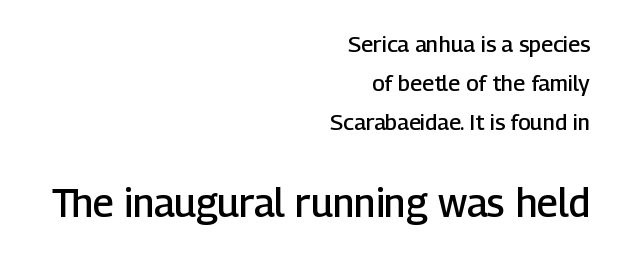
The image shows 39 px semibold sans-serif type, upright; set right-aligned, line spacing 1.78x, normal letter spacing, not underlined; the second (bottom) block is 1.77x larger; low stroke contrast and a medium x-height.
